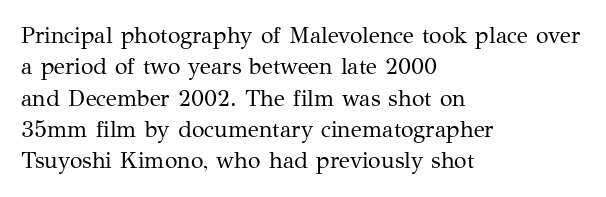
{"italic": "no", "bold": "no", "underline": "no", "align": "left", "line_spacing": "normal", "line_spacing_ratio": 1.36, "letter_spacing": "normal", "letter_spacing_em": 0.0, "glyph_px": 23}
